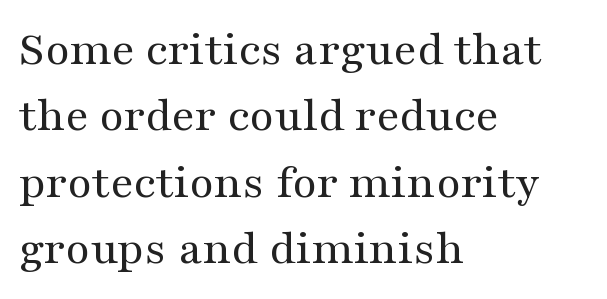
Q: Is the text bold? A: No.
Q: Is the text italic (slanted)? A: No, it is upright.
Q: Is the typeface a serif or a sans-serif typeface? A: Serif.
Q: Is the text underlined? A: No.
Q: How is the paragraph aligned? A: Left-aligned.
Q: Is the spacing between letters normal or unusually wide? A: Normal.
Q: Is the spacing between lines tight, normal or loose? A: Normal.
Q: Width (condensed, normal, or wide)? A: Wide.
Q: Stroke contrast? A: Medium.
Q: x-height? A: Medium.
Q: Monospaced? A: No.
